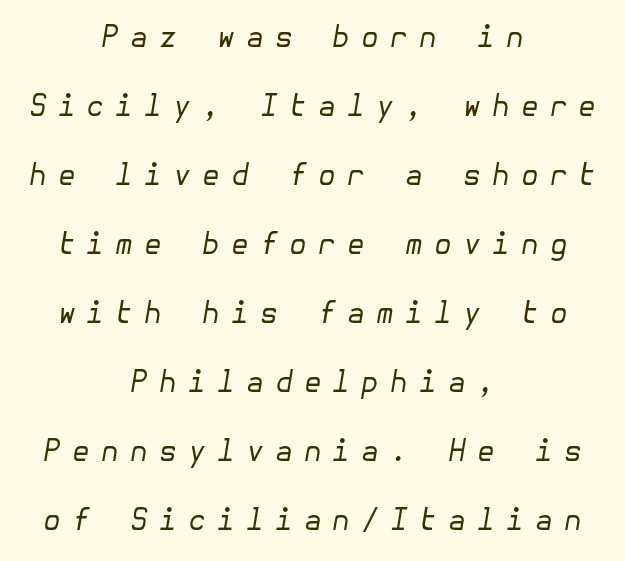
The image shows 29 px regular-weight type, italic (leaning right); set centered, loose line spacing (2.38x), unusually wide letter spacing (+0.38 em), not underlined; low stroke contrast and a medium x-height.
